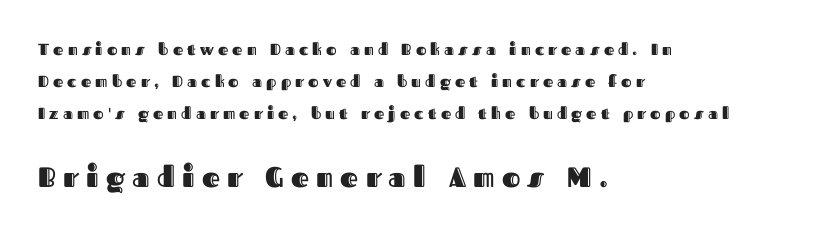
Q: Is the text italic (slanted)? A: No, it is upright.
Q: Is the text underlined? A: No.
Q: How is the paragraph aligned? A: Left-aligned.
Q: Is the spacing between letters normal or unusually wide? A: Unusually wide.
Q: Is the spacing between lines tight, normal or loose? A: Loose.
Q: Which block of text is set in a larger size, the first (top) or the second (bottom)? A: The second (bottom) one.
Q: Width (condensed, normal, or wide)? A: Normal.
Q: x-height? A: Medium.
Q: Monospaced? A: No.
